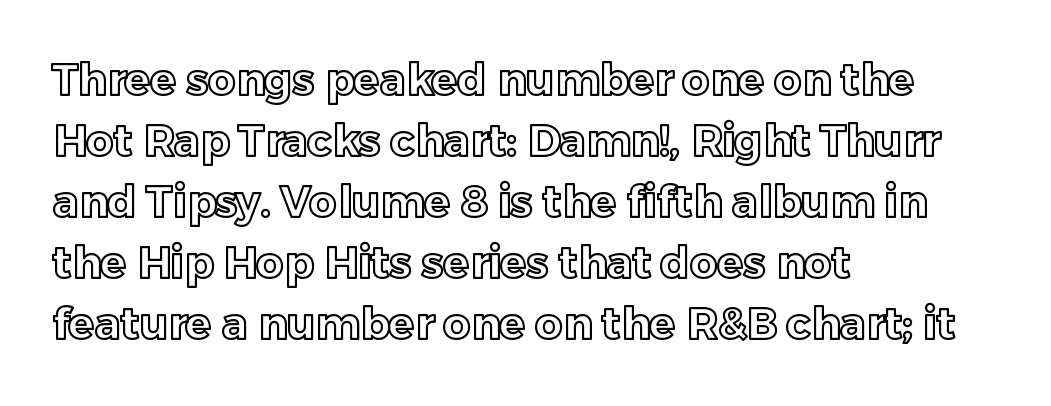
The setting favours the left margin, as ordinary paragraphs usually do. How would I describe the line gaps? Plain and ordinary. Do the characters align in a grid? No, the font is proportional. Compared with typical body copy, the letter spacing here is the same.
